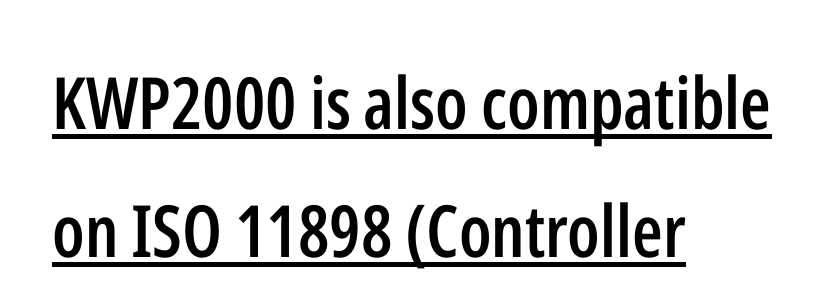
Q: Is the text bold? A: Semi-bold.
Q: Is the text italic (slanted)? A: No, it is upright.
Q: Is the typeface a serif or a sans-serif typeface? A: Sans-serif.
Q: Is the text underlined? A: Yes.
Q: How is the paragraph aligned? A: Left-aligned.
Q: Is the spacing between letters normal or unusually wide? A: Normal.
Q: Width (condensed, normal, or wide)? A: Condensed.
Q: Stroke contrast? A: Low.
Q: x-height? A: Medium.
Q: Monospaced? A: No.
